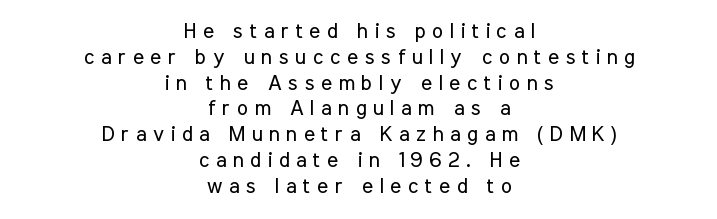
Q: Is the text bold? A: No.
Q: Is the text italic (slanted)? A: No, it is upright.
Q: Is the text underlined? A: No.
Q: How is the paragraph aligned? A: Centered.
Q: Is the spacing between letters normal or unusually wide? A: Unusually wide.
